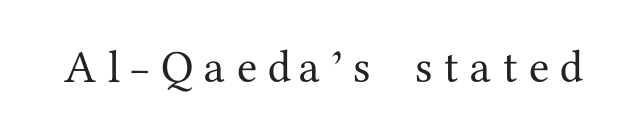
Only glyphs here, with clear space below each row. This is serif lettering, the kind often seen in printed books. Every character sits straight up, as roman type does. You could not count columns in this text — the font is proportionally spaced. Short note: letters widely spaced.
